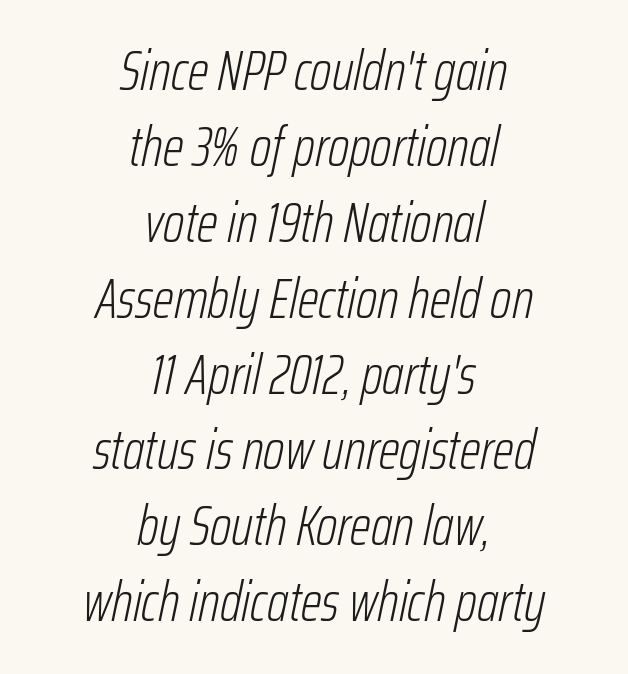
The type is set solid horizontally, with unmodified tracking. Each line is balanced around a shared central axis. Here the designer chose a conventional face with non-uniform glyph widths. A quiet, ordinary-to-light weight characterises the typeface.
